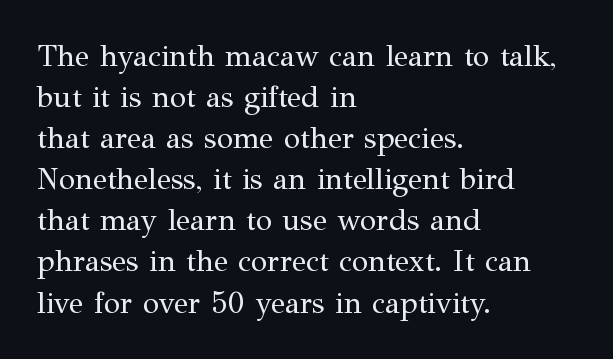
Casual observation: everything's shoved over to the left. What kind of face is this? One with serifs. The rendering uses natural spacing where letterforms have individual widths. In terms of posture, this sample is upright. A typesetter would call this leading conventional body-copy spacing. Rule under the text: the space is simply empty.
